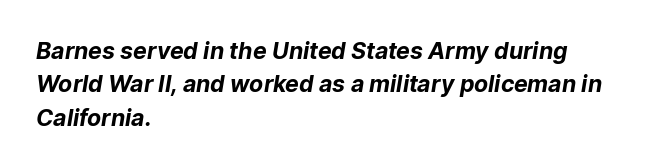
{"bold": "yes", "underline": "no", "align": "left", "line_spacing": "normal", "line_spacing_ratio": 1.45, "letter_spacing": "normal", "letter_spacing_em": 0.0, "glyph_px": 23}
